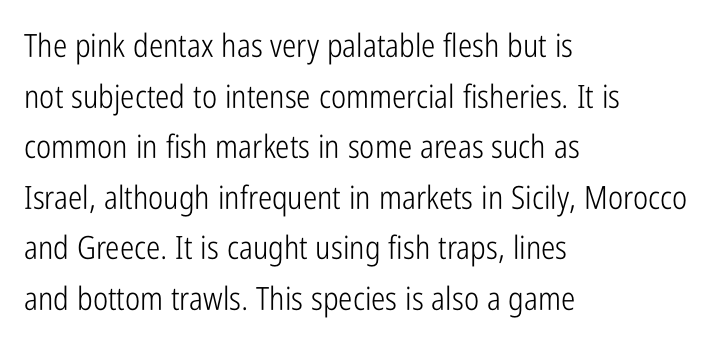
{"serif": "no", "italic": "no", "bold": "no", "weight": "light", "width": "condensed", "stroke_contrast": "low", "x_height": "medium", "monospaced": "no", "underline": "no", "align": "left", "line_spacing": "normal", "line_spacing_ratio": 1.58, "letter_spacing": "normal", "letter_spacing_em": 0.0, "glyph_px": 32}
